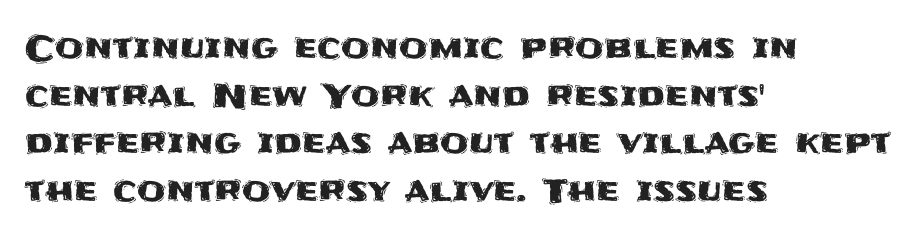
Typographically, this falls in the sans-serif category. Is the block centered? No — it sits flush against the left margin. Does the lettering tilt? It doesn't — this is upright. The type is set solid horizontally, with unmodified tracking.
